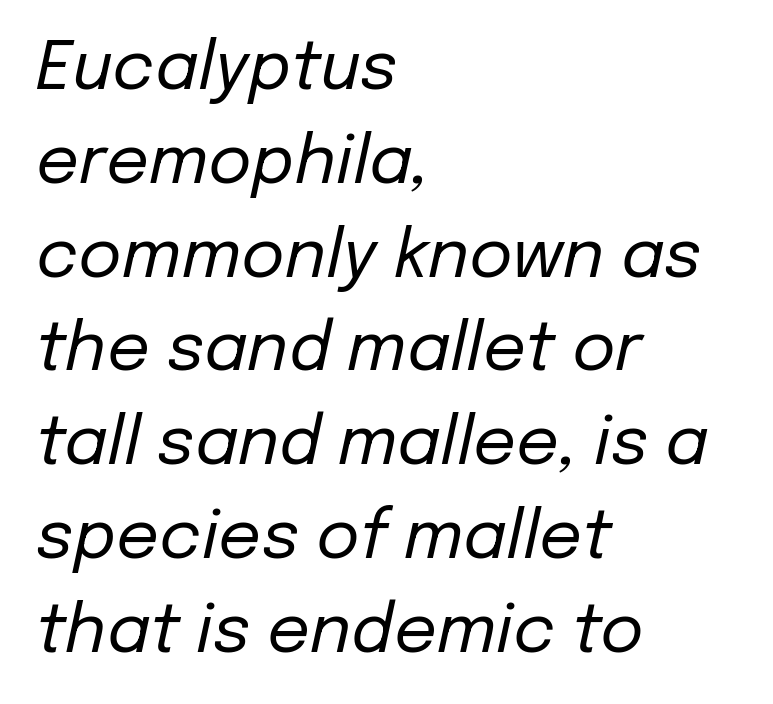
Italic: yes, the glyphs are oblique. Do the characters align in a grid? No, the font is proportional. Look at the tracking — it's just the regular setting, nothing added. Normally led — the rows are evenly, conventionally spaced. The letterforms sit at book weight or below. The rendering anchors every line to the left-hand side.
